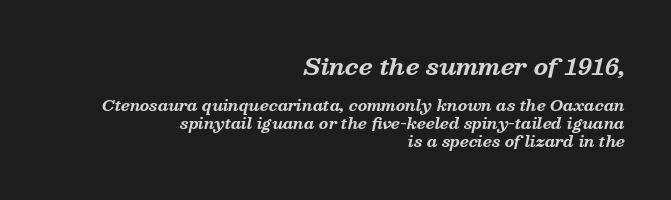
Q: Is the text bold? A: Yes.
Q: Is the text italic (slanted)? A: Yes, it leans right by about 13 degrees.
Q: Is the text underlined? A: No.
Q: How is the paragraph aligned? A: Right-aligned.
Q: Is the spacing between letters normal or unusually wide? A: Normal.
Q: Which block of text is set in a larger size, the first (top) or the second (bottom)? A: The first (top) one.
